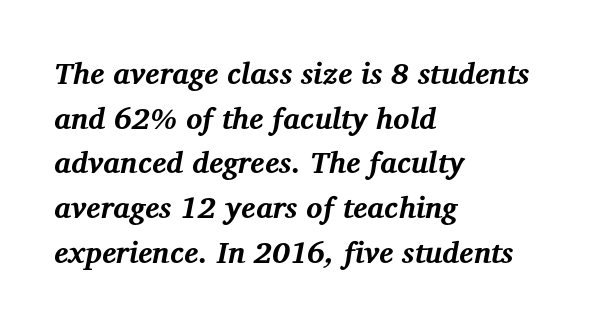
{"serif": "yes", "italic": "yes", "lean": "right", "slant_degrees": 12, "bold": "yes", "weight": "bold", "width": "normal", "stroke_contrast": "medium", "x_height": "medium", "monospaced": "no", "underline": "no", "align": "left", "line_spacing": "normal", "line_spacing_ratio": 1.49, "letter_spacing": "normal", "letter_spacing_em": 0.0, "glyph_px": 30}
